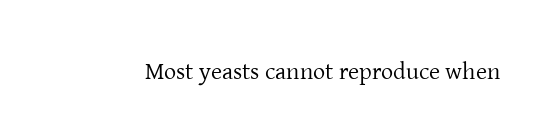
{"italic": "no", "bold": "no", "underline": "no", "letter_spacing": "normal", "letter_spacing_em": 0.0, "glyph_px": 24}
